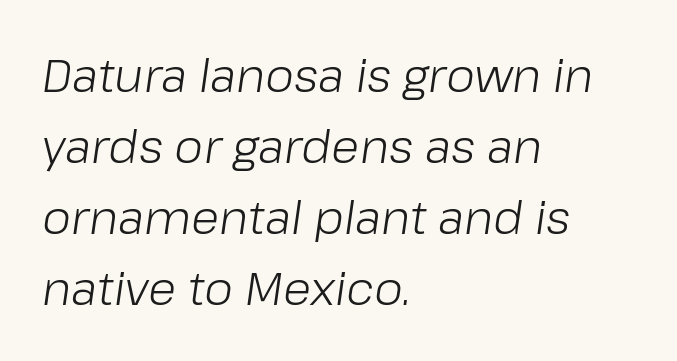
Q: Is the text bold? A: No.
Q: Is the text italic (slanted)? A: Yes, it leans right by about 8 degrees.
Q: Is the text underlined? A: No.
Q: How is the paragraph aligned? A: Left-aligned.
Q: Is the spacing between letters normal or unusually wide? A: Normal.
Q: Is the spacing between lines tight, normal or loose? A: Normal.
Q: Width (condensed, normal, or wide)? A: Normal.
Q: Stroke contrast? A: Low.
Q: x-height? A: Medium.
Q: Monospaced? A: No.
